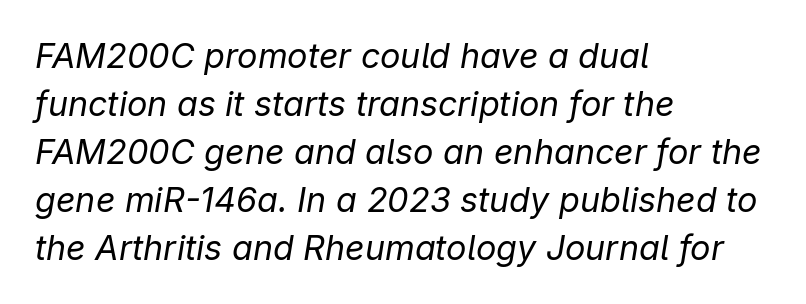
{"italic": "yes", "lean": "right", "slant_degrees": 9, "bold": "no", "weight": "regular", "width": "normal", "stroke_contrast": "low", "x_height": "medium", "monospaced": "no", "underline": "no", "align": "left", "line_spacing": "normal", "line_spacing_ratio": 1.41, "letter_spacing": "normal", "letter_spacing_em": 0.0, "glyph_px": 34}
